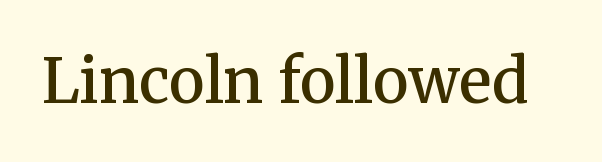
The gap between lines stays unmarked. Stroke terminals: seriffed. Tracking here is standard; glyphs follow each other at the usual distance. Do the characters align in a grid? No, the font is proportional.
